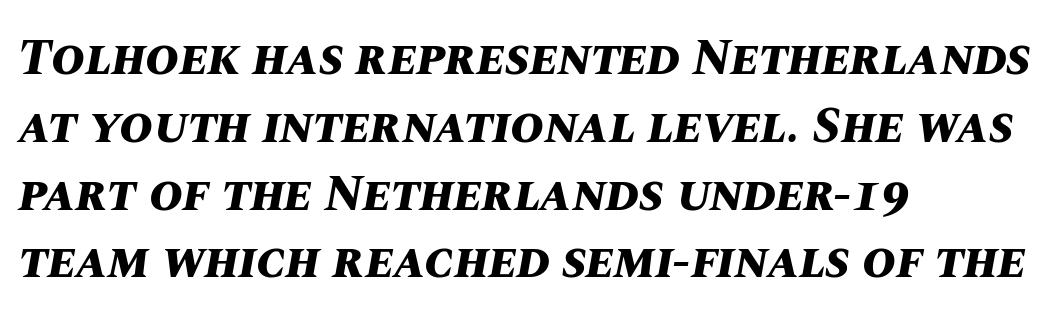
Q: Is the text bold? A: Yes.
Q: Is the text italic (slanted)? A: Yes, it leans right by about 10 degrees.
Q: Is the text underlined? A: No.
Q: How is the paragraph aligned? A: Left-aligned.
Q: Is the spacing between letters normal or unusually wide? A: Normal.
Q: Is the spacing between lines tight, normal or loose? A: Normal.
Q: Width (condensed, normal, or wide)? A: Normal.
Q: Stroke contrast? A: Medium.
Q: x-height? A: Large.
Q: Monospaced? A: No.
